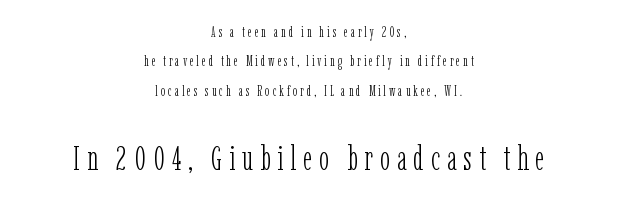
Scale increases going downward across the two blocks. One glance says open: line gaps are wider than usual. Characters remain perfectly vertical along every line. Looks like regular typesetting: each glyph gets only the width it needs. The strokes carry an ordinary text weight at most. The type family on display is of the serif kind.
